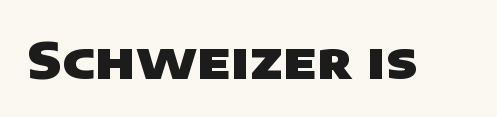
{"serif": "no", "bold": "yes", "weight": "heavy", "width": "wide", "stroke_contrast": "low", "x_height": "large", "monospaced": "no", "underline": "no", "letter_spacing": "normal", "letter_spacing_em": 0.0, "glyph_px": 50}
